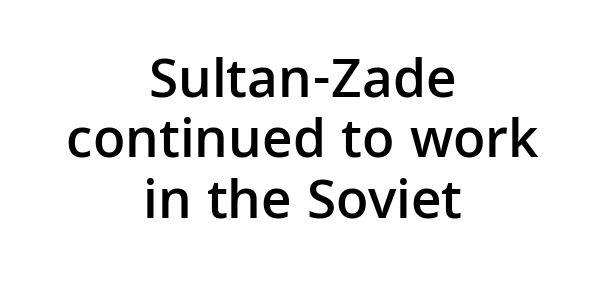
The image shows 57 px semibold sans-serif type, upright; set centered, tight line spacing (1.06x), normal letter spacing, not underlined; low stroke contrast and a medium x-height.
